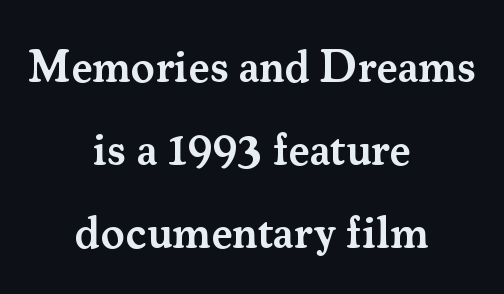
The lettering holds an erect, upright posture throughout. This rendering features lettering with no underline. Tracking value appears to be zero — textbook default spacing. Compared with an ordinary text face, these strokes are moderately heavier — a semibold. The face used here is seriffed, in the tradition of book romans.
